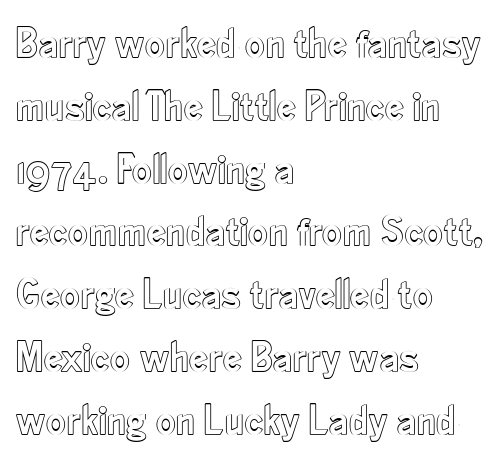
The image shows 43 px condensed type, upright; set left-aligned, normal line spacing (1.46x), normal letter spacing, not underlined; a small x-height.
